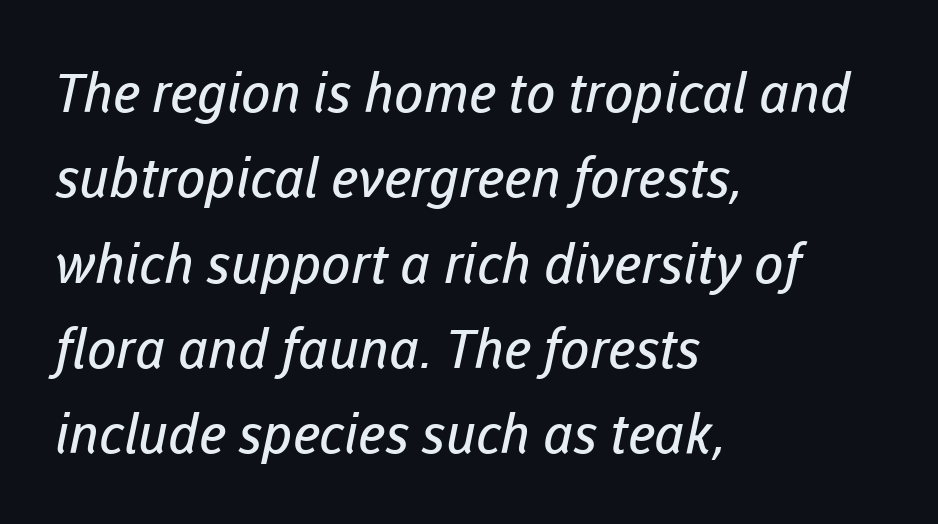
{"serif": "no", "bold": "no", "weight": "regular", "width": "normal", "stroke_contrast": "low", "x_height": "medium", "monospaced": "no", "underline": "no", "align": "left", "line_spacing": "normal", "line_spacing_ratio": 1.58, "letter_spacing": "normal", "letter_spacing_em": 0.0, "glyph_px": 54}
